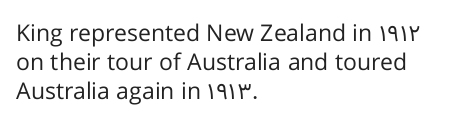
{"italic": "no", "bold": "no", "underline": "no", "align": "left", "line_spacing": "normal", "line_spacing_ratio": 1.26, "letter_spacing": "normal", "letter_spacing_em": 0.0, "glyph_px": 23}
